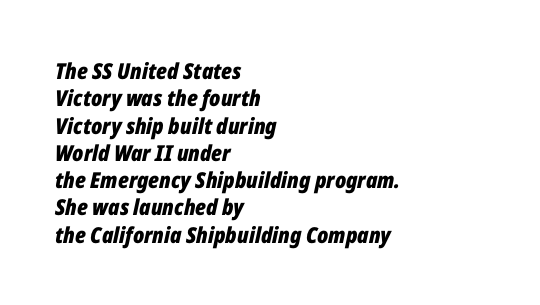
The words here are not underlined. Horizontally, the lines are justified to the leading edge only. On the weight axis this lands at bold, roughly 700. The rendering keeps characters at their native spacing.
